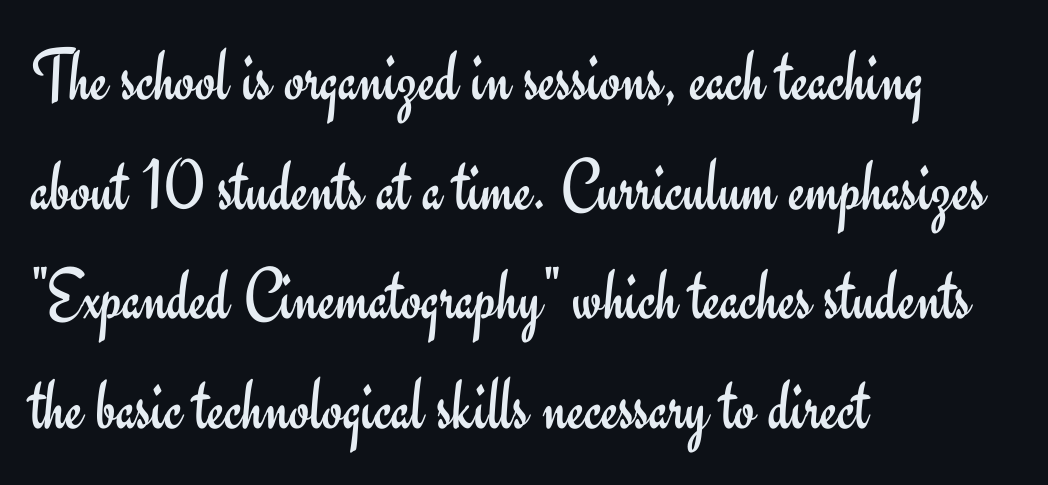
Q: Is the text bold? A: No.
Q: Is the text italic (slanted)? A: Yes.
Q: Is the typeface a serif or a sans-serif typeface? A: Sans-serif.
Q: Is the text underlined? A: No.
Q: How is the paragraph aligned? A: Left-aligned.
Q: Is the spacing between letters normal or unusually wide? A: Normal.
Q: Is the spacing between lines tight, normal or loose? A: Normal.
Q: Width (condensed, normal, or wide)? A: Normal.
Q: Stroke contrast? A: Low.
Q: x-height? A: Small.
Q: Monospaced? A: No.
